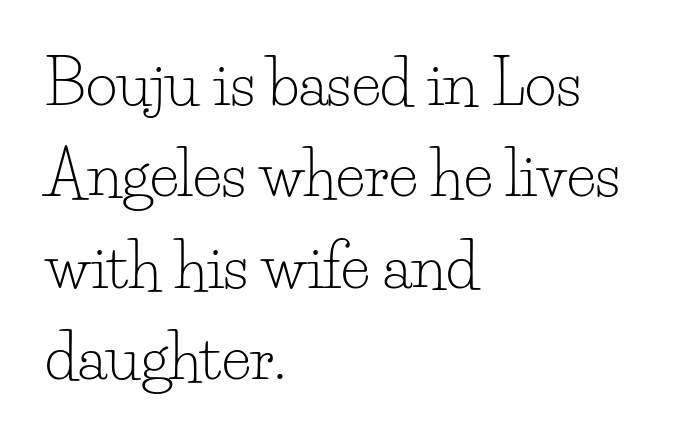
The image shows 61 px light serif type, upright; set left-aligned, normal line spacing (1.5x), normal letter spacing, not underlined; low stroke contrast and a small x-height.
